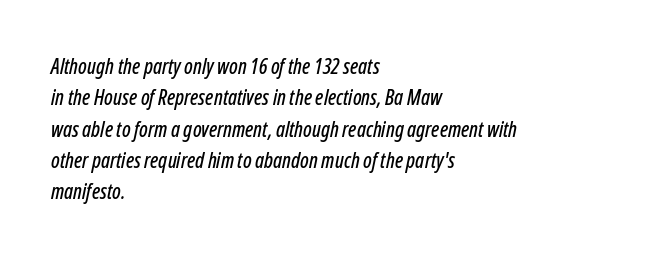
{"italic": "yes", "lean": "right", "slant_degrees": 12, "underline": "no", "align": "left", "line_spacing": "normal", "line_spacing_ratio": 1.49, "letter_spacing": "normal", "letter_spacing_em": 0.0, "glyph_px": 21}
